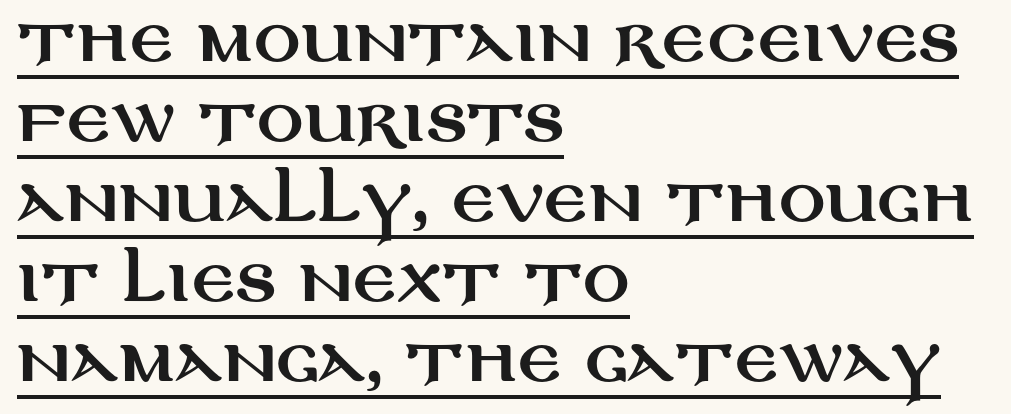
{"serif": "no", "italic": "no", "width": "wide", "stroke_contrast": "medium", "x_height": "large", "monospaced": "no", "underline": "yes", "align": "left", "line_spacing": "normal", "line_spacing_ratio": 1.38, "letter_spacing": "normal", "letter_spacing_em": 0.0, "glyph_px": 58}
